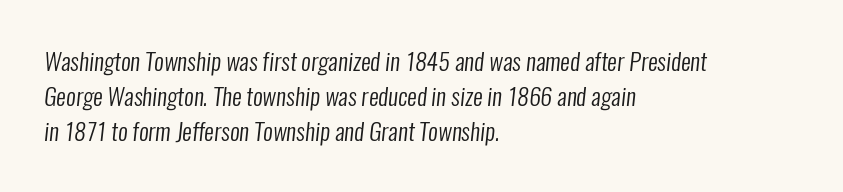
Q: Is the text bold? A: No.
Q: Is the text underlined? A: No.
Q: How is the paragraph aligned? A: Left-aligned.
Q: Is the spacing between letters normal or unusually wide? A: Normal.
Q: Is the spacing between lines tight, normal or loose? A: Normal.
